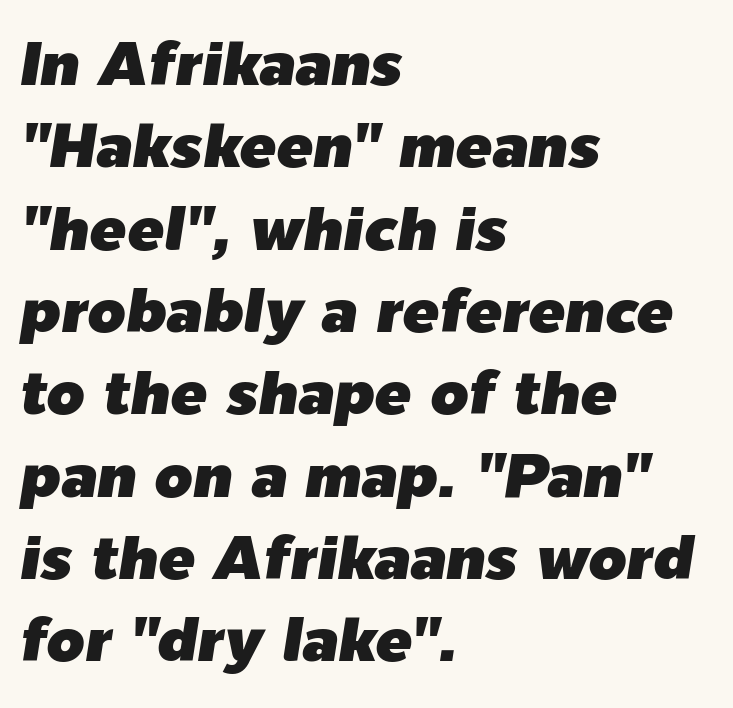
Compared with a centered layout, this one pins lines to the left instead. The letters advance in unequal steps, a hallmark of proportional type. What's the leading like? Ordinary, nothing unusual. Is the letter spacing exaggerated? No — it looks like the ordinary default. Nobody drew a line under any word here. Posture: slanted.
